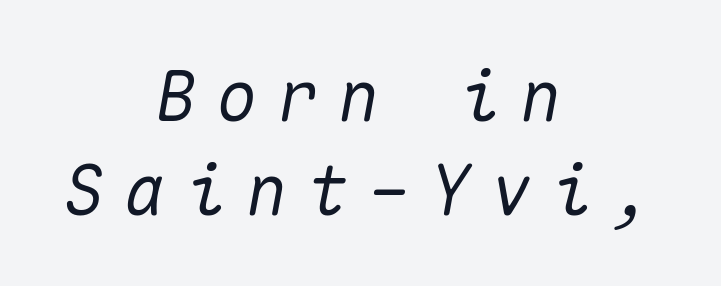
{"italic": "yes", "lean": "right", "slant_degrees": 10, "width": "normal", "stroke_contrast": "medium", "x_height": "medium", "monospaced": "yes", "underline": "no", "align": "center", "line_spacing": "normal", "line_spacing_ratio": 1.35, "letter_spacing": "wide", "letter_spacing_em": 0.27, "glyph_px": 70}
